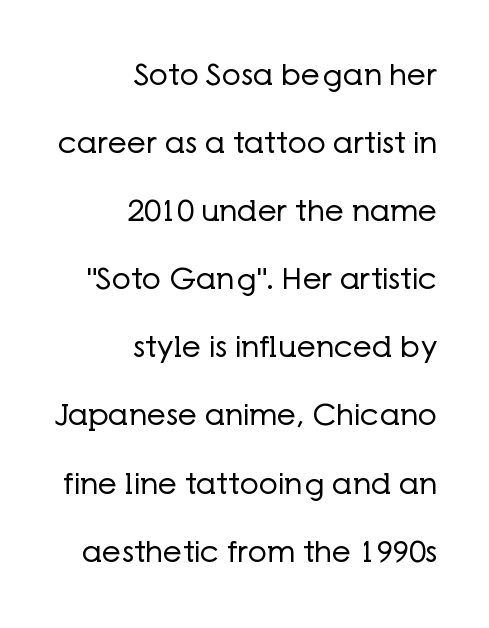
Q: Is the text bold? A: No.
Q: Is the text italic (slanted)? A: No, it is upright.
Q: Is the typeface a serif or a sans-serif typeface? A: Sans-serif.
Q: Is the text underlined? A: No.
Q: How is the paragraph aligned? A: Right-aligned.
Q: Is the spacing between letters normal or unusually wide? A: Normal.
Q: Is the spacing between lines tight, normal or loose? A: Loose.
Q: Width (condensed, normal, or wide)? A: Normal.
Q: Stroke contrast? A: Low.
Q: x-height? A: Medium.
Q: Monospaced? A: No.
